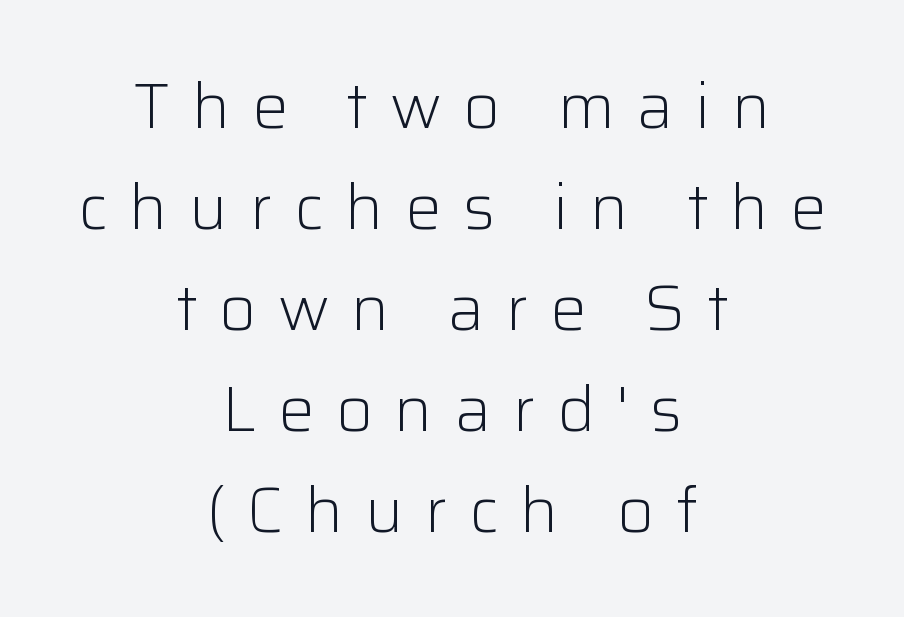
{"serif": "no", "italic": "no", "bold": "no", "weight": "light", "width": "normal", "stroke_contrast": "low", "x_height": "medium", "monospaced": "no", "underline": "no", "align": "center", "line_spacing": "normal", "line_spacing_ratio": 1.58, "letter_spacing": "wide", "letter_spacing_em": 0.34, "glyph_px": 64}
